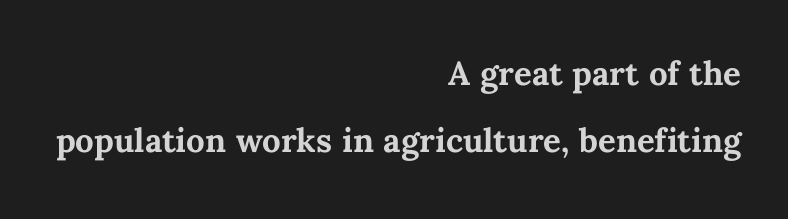
Only glyphs here, with clear space below each row. Heavy, bold letterforms. Do the characters align in a grid? No, the font is proportional. The rendering uses a large line-height, opening up the rows. A roman cut, with each character standing at attention.
